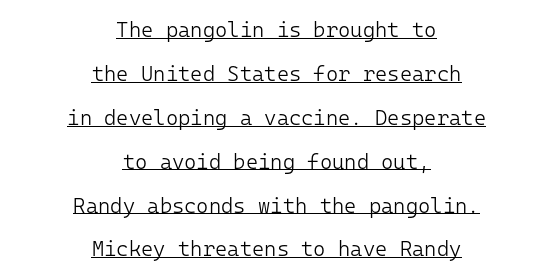
{"italic": "no", "bold": "no", "underline": "yes", "align": "center", "line_spacing": "loose", "line_spacing_ratio": 2.09, "letter_spacing": "normal", "letter_spacing_em": 0.0, "glyph_px": 21}
